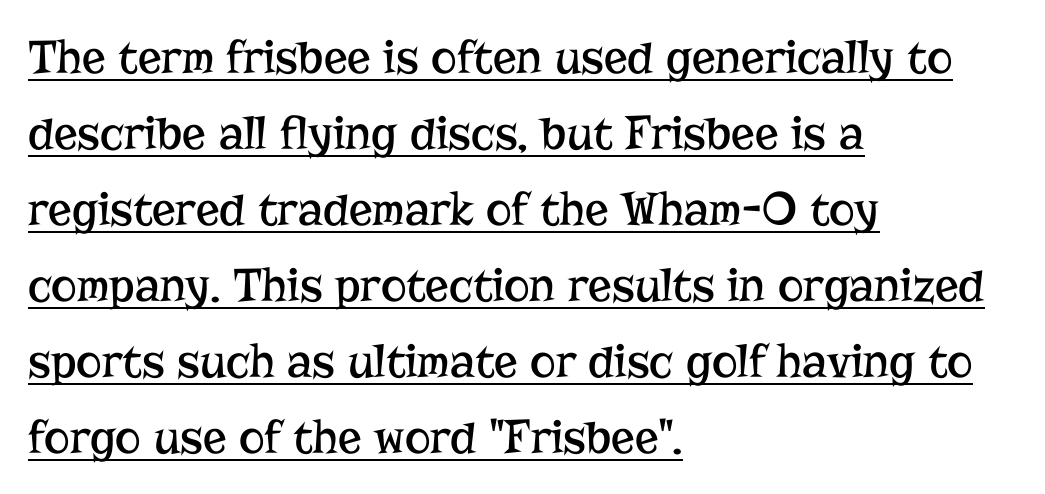
The image shows 49 px regular-weight serif type, upright; set left-aligned, normal line spacing (1.55x), normal letter spacing, underlined; low stroke contrast and a medium x-height.
